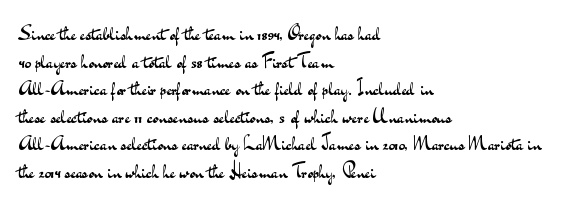
Q: Is the text bold? A: No.
Q: Is the text italic (slanted)? A: Yes.
Q: Is the text underlined? A: No.
Q: How is the paragraph aligned? A: Left-aligned.
Q: Is the spacing between letters normal or unusually wide? A: Normal.
Q: Is the spacing between lines tight, normal or loose? A: Normal.
